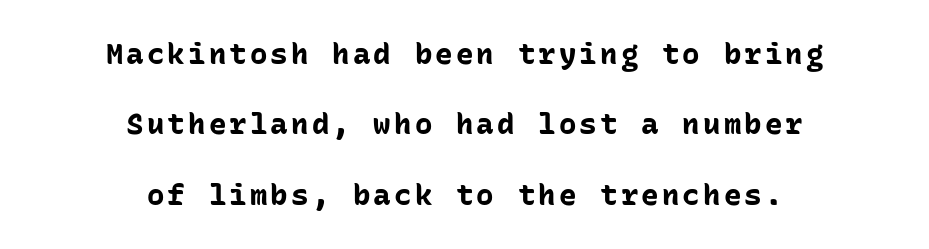
Words float on clear page, feet unadorned. Weight check: bold — yes, fully. The rendering shows plain stroke endings on the letterforms — a sans-serif design. Unlike italic type, these characters show no tilt at all. The passage shown is typed in a monospace face where columns stay perfectly aligned. Loosely led — the rows are spread out.
